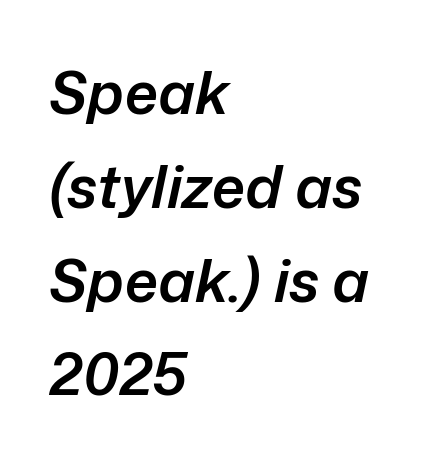
{"italic": "yes", "lean": "right", "slant_degrees": 12, "bold": "semi", "weight": "semibold", "width": "normal", "stroke_contrast": "low", "x_height": "medium", "monospaced": "no", "underline": "no", "align": "left", "line_spacing": "normal", "line_spacing_ratio": 1.59, "letter_spacing": "normal", "letter_spacing_em": 0.0, "glyph_px": 59}
